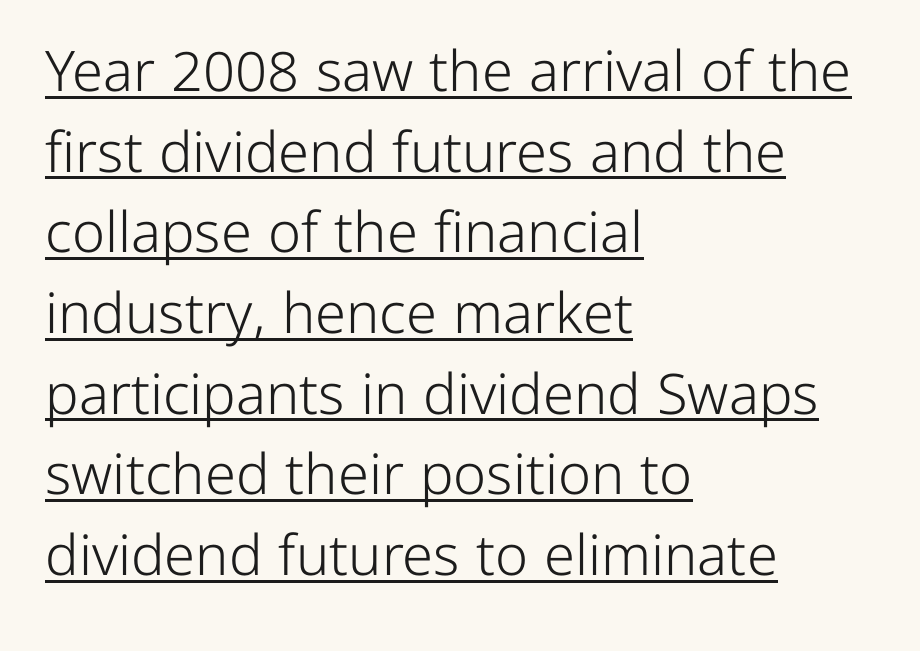
{"serif": "no", "italic": "no", "bold": "no", "weight": "light", "width": "normal", "stroke_contrast": "low", "x_height": "medium", "monospaced": "no", "underline": "yes", "align": "left", "line_spacing": "normal", "line_spacing_ratio": 1.44, "letter_spacing": "normal", "letter_spacing_em": 0.0, "glyph_px": 56}
